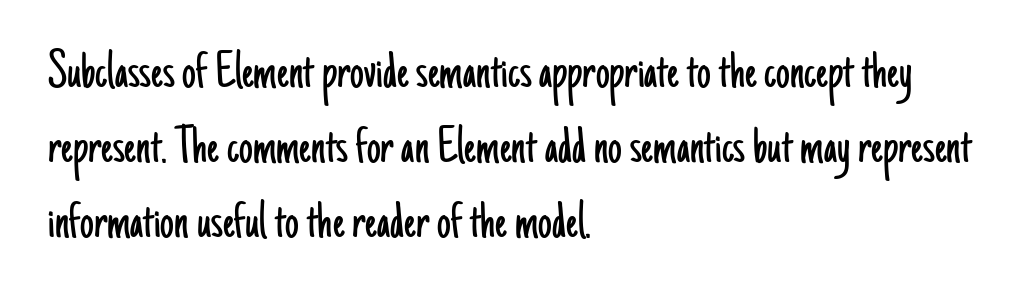
The image shows 55 px light, condensed sans-serif type, upright; set left-aligned, normal line spacing (1.36x), normal letter spacing, not underlined; low stroke contrast and a small x-height.
